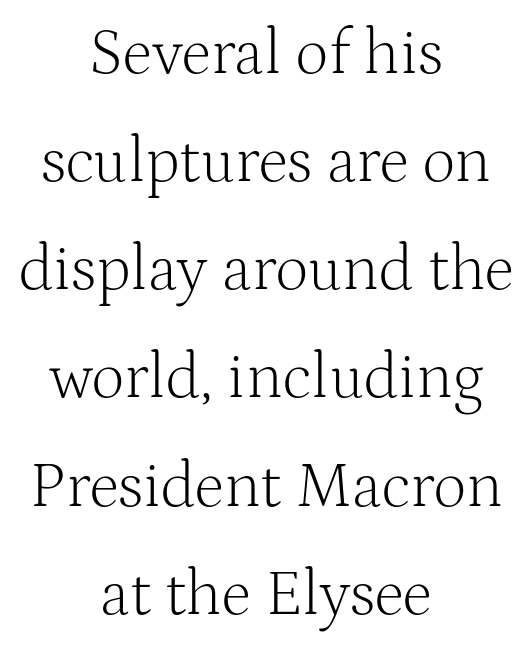
The image shows 64 px light serif type, upright; set centered, normal line spacing (1.69x), normal letter spacing, not underlined; medium stroke contrast and a medium x-height.
